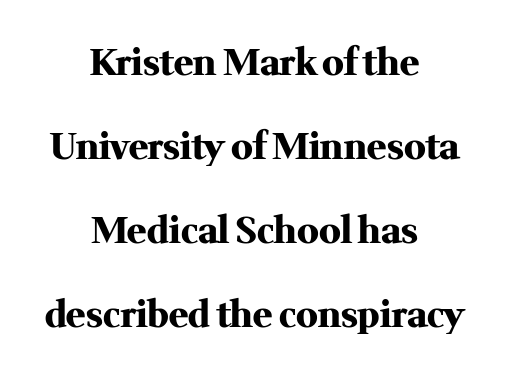
Do the letters lean? They stand straight. This sample has the flowing, uneven cadence of proportional lettering. Horizontal bands of white between lines are thick stripes. Descenders hang freely into open space. A full-strength bold gives these letters their thick strokes.
